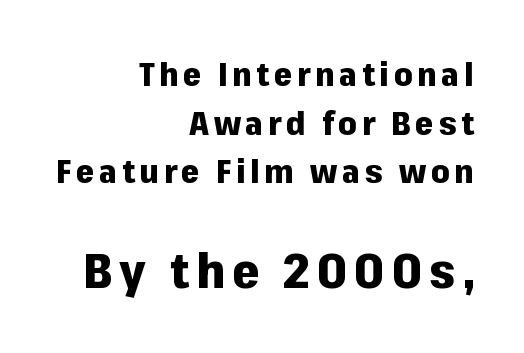
No feet cap the strokes, marking this as sans-serif type. The space between consecutive lines is moderate. A clean baseline with only descenders dipping below it. Small over large — that's the arrangement of the two blocks here.
